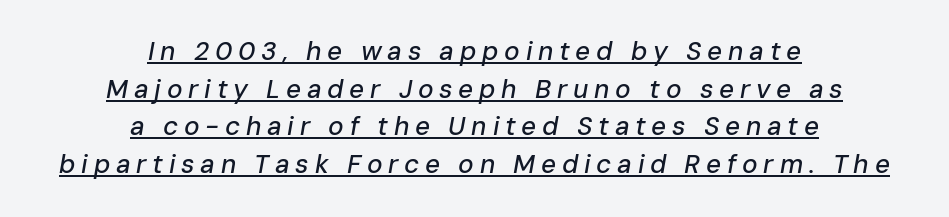
Q: Is the text italic (slanted)? A: Yes, it leans right by about 10 degrees.
Q: Is the text underlined? A: Yes.
Q: How is the paragraph aligned? A: Centered.
Q: Is the spacing between letters normal or unusually wide? A: Unusually wide.
Q: Is the spacing between lines tight, normal or loose? A: Normal.
